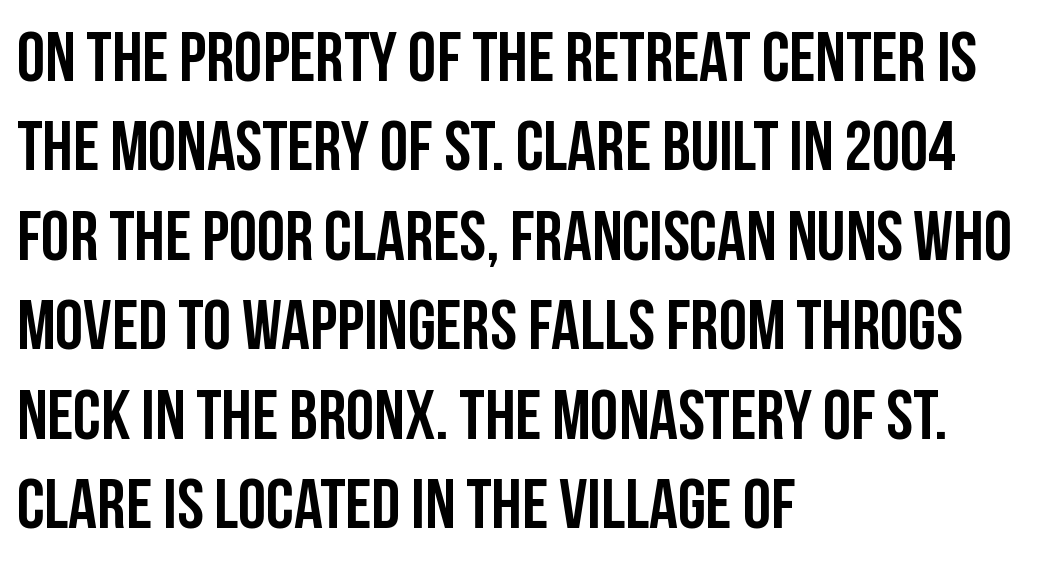
Q: Is the text italic (slanted)? A: No, it is upright.
Q: Is the typeface a serif or a sans-serif typeface? A: Sans-serif.
Q: Is the text underlined? A: No.
Q: How is the paragraph aligned? A: Left-aligned.
Q: Is the spacing between letters normal or unusually wide? A: Normal.
Q: Is the spacing between lines tight, normal or loose? A: Normal.
Q: Width (condensed, normal, or wide)? A: Condensed.
Q: Stroke contrast? A: Low.
Q: x-height? A: Large.
Q: Monospaced? A: No.
